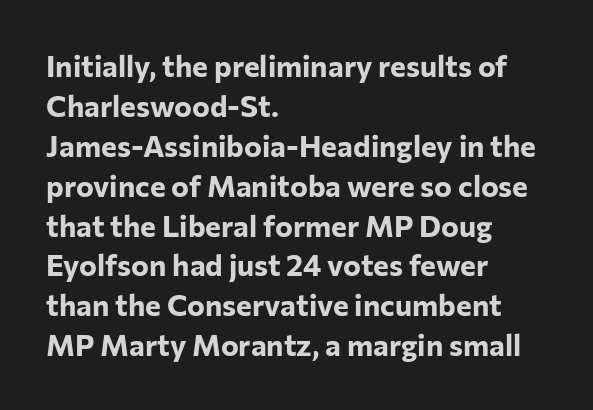
Q: Is the text bold? A: Yes.
Q: Is the text italic (slanted)? A: No, it is upright.
Q: Is the typeface a serif or a sans-serif typeface? A: Sans-serif.
Q: Is the text underlined? A: No.
Q: How is the paragraph aligned? A: Left-aligned.
Q: Is the spacing between letters normal or unusually wide? A: Normal.
Q: Is the spacing between lines tight, normal or loose? A: Normal.
Q: Width (condensed, normal, or wide)? A: Normal.
Q: Stroke contrast? A: Low.
Q: x-height? A: Medium.
Q: Monospaced? A: No.
